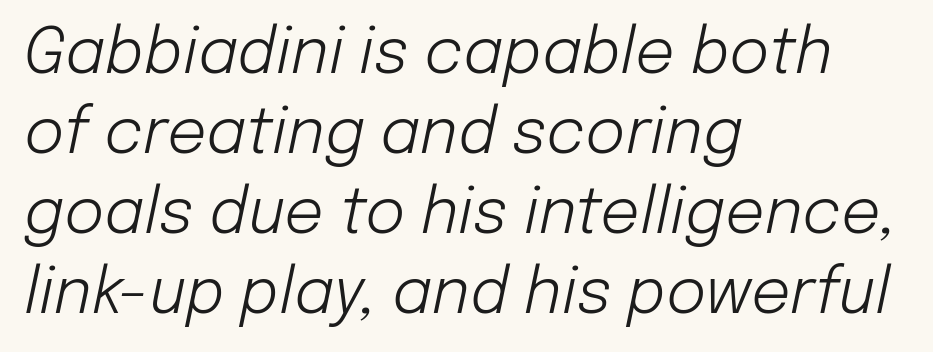
How are the letters spaced? Ordinarily, with no added tracking. The face looks like a standard text weight, possibly lighter. The lettering tilts uniformly, giving the passage an italic look. The passage shown is typed in a proportional face where columns would drift. Students, observe: this is what conventionally led text looks like.
